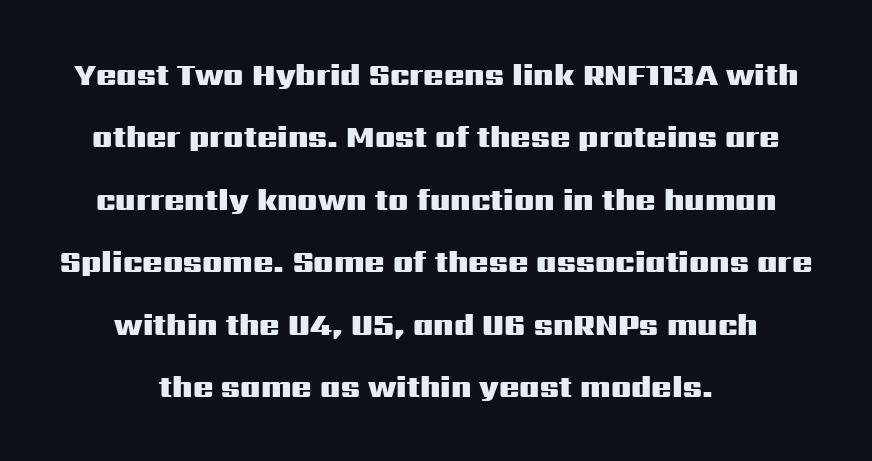
Q: Is the text bold? A: Yes.
Q: Is the text italic (slanted)? A: No, it is upright.
Q: Is the typeface a serif or a sans-serif typeface? A: Sans-serif.
Q: Is the text underlined? A: No.
Q: How is the paragraph aligned? A: Centered.
Q: Is the spacing between letters normal or unusually wide? A: Normal.
Q: Is the spacing between lines tight, normal or loose? A: Loose.
Q: Width (condensed, normal, or wide)? A: Wide.
Q: Stroke contrast? A: Medium.
Q: x-height? A: Medium.
Q: Monospaced? A: No.
